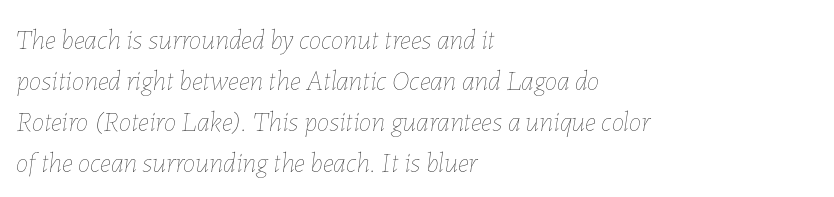
Q: Is the text bold? A: No.
Q: Is the text italic (slanted)? A: Yes, it leans right by about 7 degrees.
Q: Is the text underlined? A: No.
Q: How is the paragraph aligned? A: Left-aligned.
Q: Is the spacing between letters normal or unusually wide? A: Normal.
Q: Is the spacing between lines tight, normal or loose? A: Normal.
Q: Width (condensed, normal, or wide)? A: Normal.
Q: Stroke contrast? A: Low.
Q: x-height? A: Medium.
Q: Monospaced? A: No.
